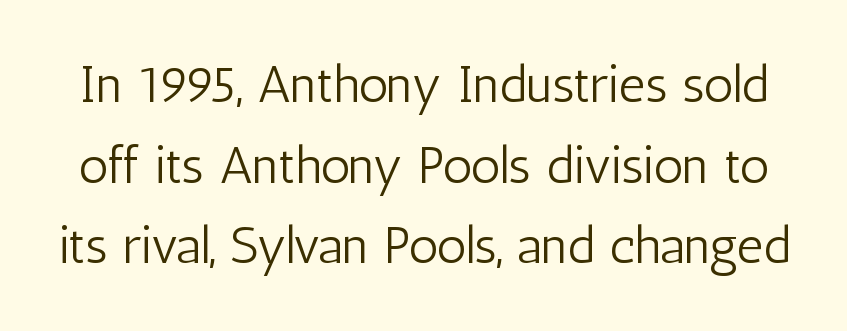
A quiet, ordinary-to-light weight characterises the typeface. The letters advance in unequal steps, a hallmark of proportional type. A typesetter would label this face a sans. Notice how the stems are strictly vertical — no italics here.
